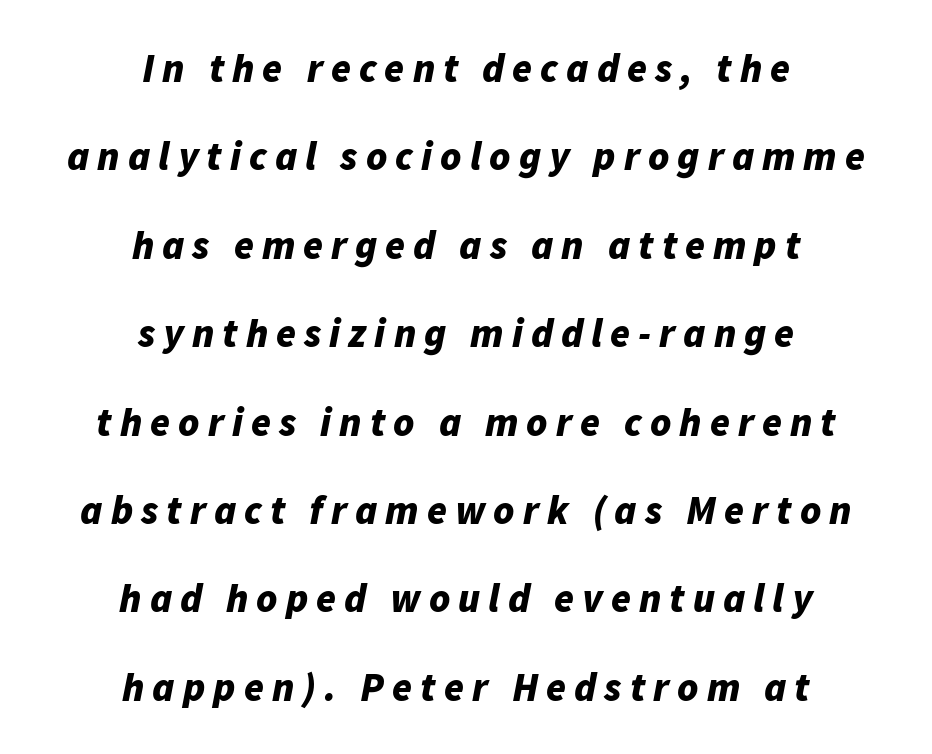
The image shows 40 px bold type, italic (leaning right); set centered, loose line spacing (2.21x), unusually wide letter spacing (+0.2 em), not underlined; low stroke contrast and a medium x-height.
